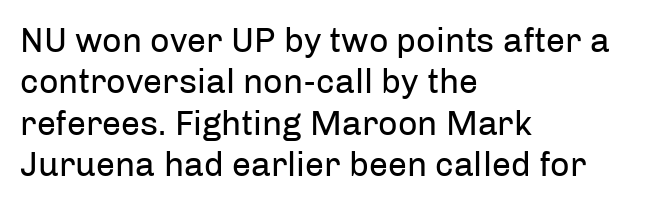
{"serif": "no", "italic": "no", "bold": "no", "weight": "regular", "width": "normal", "stroke_contrast": "low", "x_height": "medium", "monospaced": "no", "underline": "no", "align": "left", "line_spacing_ratio": 1.22, "letter_spacing": "normal", "letter_spacing_em": 0.0, "glyph_px": 34}
